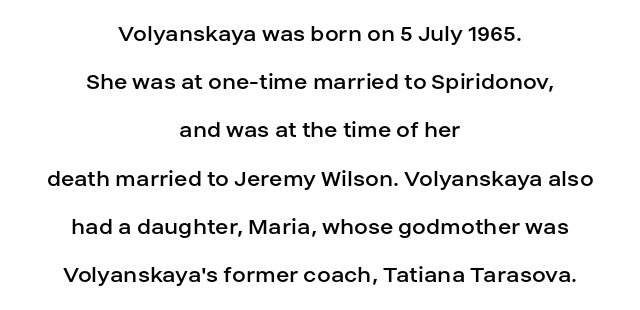
The image shows 25 px text type, upright; set centered, loose line spacing (1.93x), normal letter spacing, not underlined.
